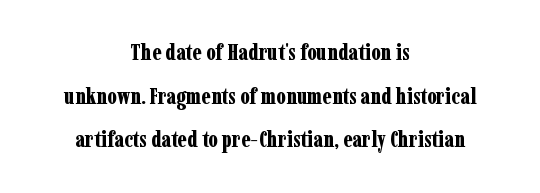
{"italic": "no", "bold": "yes", "underline": "no", "align": "center", "line_spacing": "loose", "line_spacing_ratio": 1.98, "letter_spacing": "normal", "letter_spacing_em": 0.0, "glyph_px": 22}
